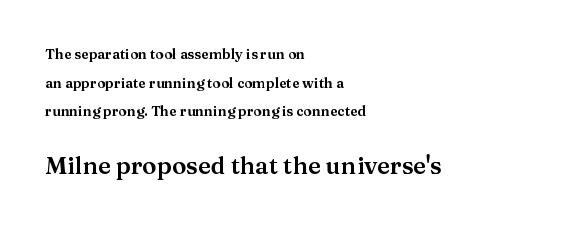
Widely set lines give the paragraph a tall, airy silhouette. The tracking reads as untouched default to a designer's eye. Teacher's note: observe the even left margin — that is flush-left alignment. The letters stand upright; this is a roman face. The second block has been scaled up relative to the first. Descenders hang freely into open space.
